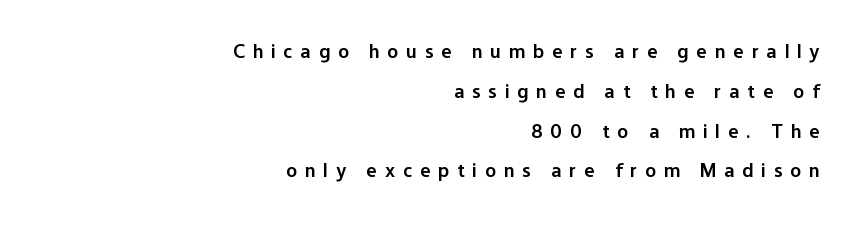
{"italic": "no", "bold": "semi", "underline": "no", "align": "right", "line_spacing": "loose", "line_spacing_ratio": 1.99, "letter_spacing": "wide", "letter_spacing_em": 0.39, "glyph_px": 20}
